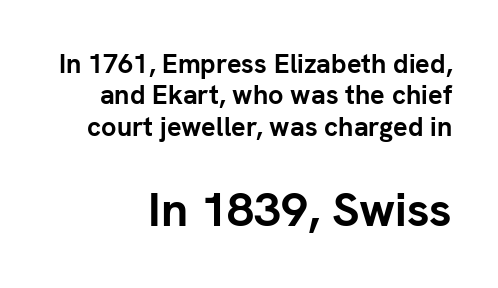
{"serif": "no", "italic": "no", "bold": "yes", "weight": "semibold", "width": "normal", "stroke_contrast": "low", "x_height": "medium", "monospaced": "no", "underline": "no", "line_spacing_ratio": 1.16, "letter_spacing": "normal", "letter_spacing_em": 0.0, "larger_block": "second", "size_ratio": 1.78, "glyph_px": 48}
